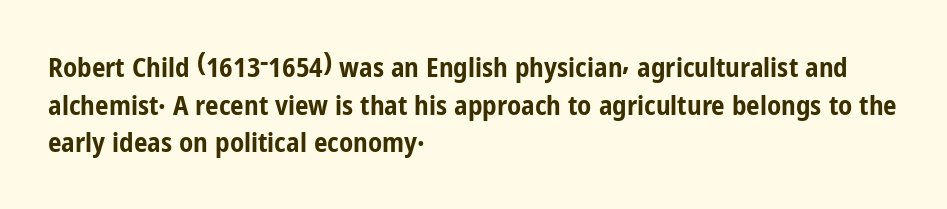
The image shows 27 px bold type, upright; set left-aligned, normal line spacing (1.39x), normal letter spacing, not underlined.
